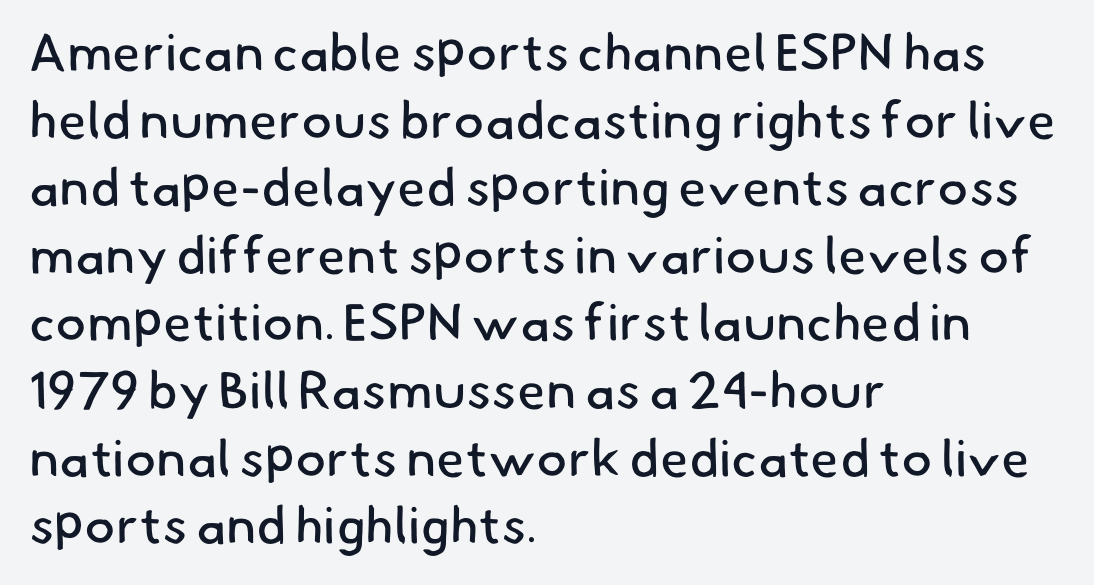
Q: Is the text bold? A: No.
Q: Is the typeface a serif or a sans-serif typeface? A: Sans-serif.
Q: Is the text underlined? A: No.
Q: How is the paragraph aligned? A: Left-aligned.
Q: Is the spacing between letters normal or unusually wide? A: Normal.
Q: Is the spacing between lines tight, normal or loose? A: Normal.
Q: Width (condensed, normal, or wide)? A: Normal.
Q: Stroke contrast? A: Low.
Q: x-height? A: Small.
Q: Monospaced? A: No.
